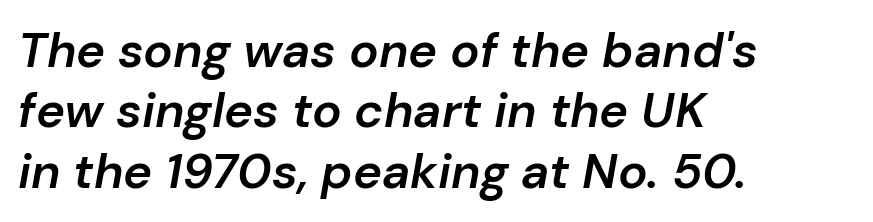
{"italic": "yes", "lean": "right", "slant_degrees": 10, "bold": "semi", "weight": "semibold", "width": "normal", "stroke_contrast": "low", "x_height": "medium", "monospaced": "no", "underline": "no", "align": "left", "line_spacing_ratio": 1.23, "letter_spacing": "normal", "letter_spacing_em": 0.0, "glyph_px": 49}
